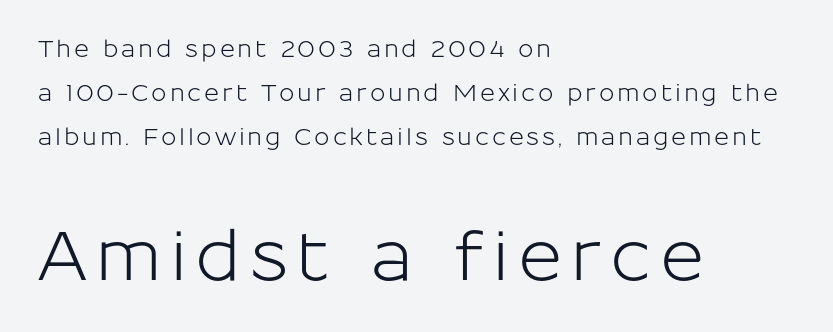
{"serif": "no", "italic": "no", "width": "normal", "stroke_contrast": "low", "x_height": "medium", "monospaced": "no", "underline": "no", "align": "left", "line_spacing": "loose", "line_spacing_ratio": 1.92, "larger_block": "second", "size_ratio": 2.96, "glyph_px": 68}
